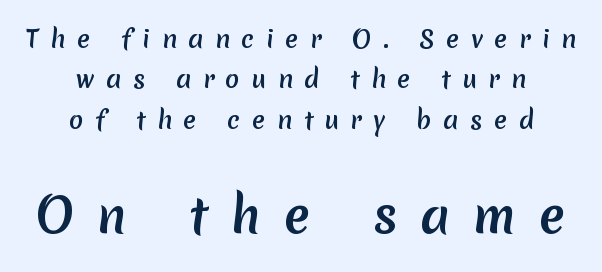
The rendering uses natural spacing where letterforms have individual widths. Visually, the bottom section dominates because its glyphs are scaled up. Observe the wide spacing: letters keep a clear distance from each other. Which margin do the lines hug? Neither — every line sits in the middle. One glance says typical: line gaps are just what's usual. Plain, unruled lines of type.
